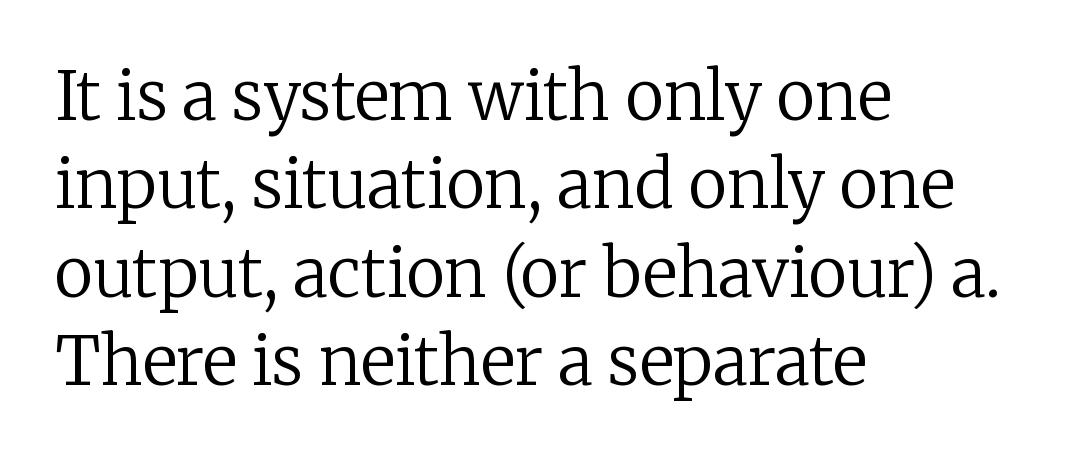
{"serif": "yes", "italic": "no", "bold": "no", "weight": "regular", "width": "normal", "stroke_contrast": "low", "x_height": "medium", "monospaced": "no", "underline": "no", "align": "left", "line_spacing": "normal", "line_spacing_ratio": 1.34, "letter_spacing": "normal", "letter_spacing_em": 0.0, "glyph_px": 66}
